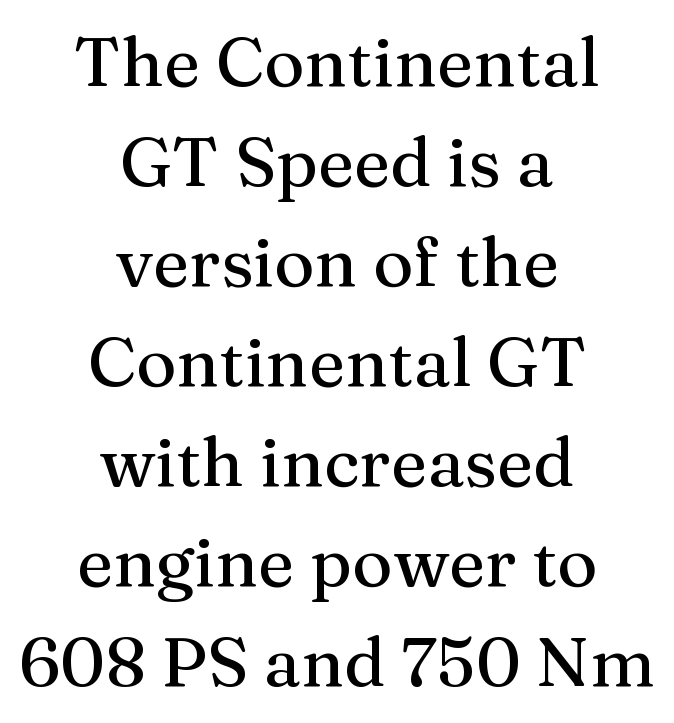
Q: Is the text italic (slanted)? A: No, it is upright.
Q: Is the typeface a serif or a sans-serif typeface? A: Serif.
Q: Is the text underlined? A: No.
Q: How is the paragraph aligned? A: Centered.
Q: Is the spacing between letters normal or unusually wide? A: Normal.
Q: Is the spacing between lines tight, normal or loose? A: Normal.
Q: Width (condensed, normal, or wide)? A: Normal.
Q: Stroke contrast? A: Medium.
Q: x-height? A: Medium.
Q: Monospaced? A: No.
